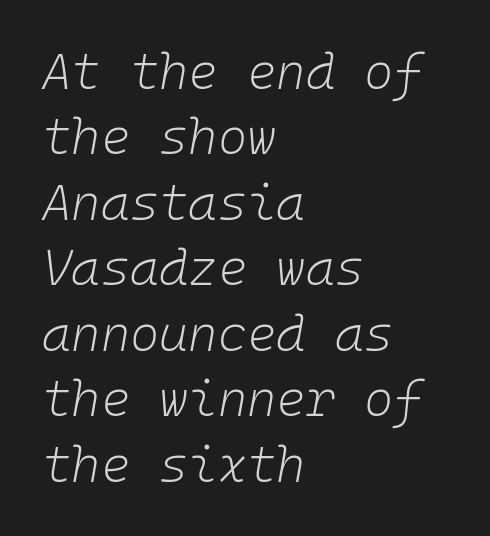
Q: Is the text bold? A: No.
Q: Is the text italic (slanted)? A: Yes, it leans right by about 10 degrees.
Q: Is the text underlined? A: No.
Q: How is the paragraph aligned? A: Left-aligned.
Q: Is the spacing between letters normal or unusually wide? A: Normal.
Q: Is the spacing between lines tight, normal or loose? A: Normal.
Q: Width (condensed, normal, or wide)? A: Normal.
Q: Stroke contrast? A: Low.
Q: x-height? A: Medium.
Q: Monospaced? A: Yes.
